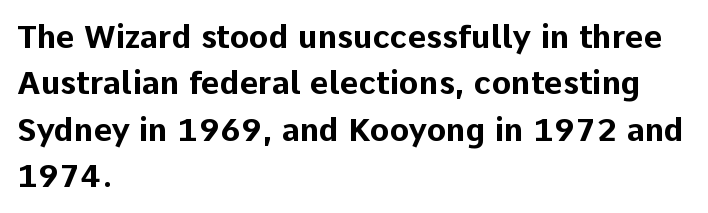
Q: Is the text bold? A: Yes.
Q: Is the text italic (slanted)? A: No, it is upright.
Q: Is the typeface a serif or a sans-serif typeface? A: Sans-serif.
Q: Is the text underlined? A: No.
Q: How is the paragraph aligned? A: Left-aligned.
Q: Is the spacing between letters normal or unusually wide? A: Normal.
Q: Is the spacing between lines tight, normal or loose? A: Normal.
Q: Width (condensed, normal, or wide)? A: Normal.
Q: Stroke contrast? A: Low.
Q: x-height? A: Medium.
Q: Monospaced? A: No.
